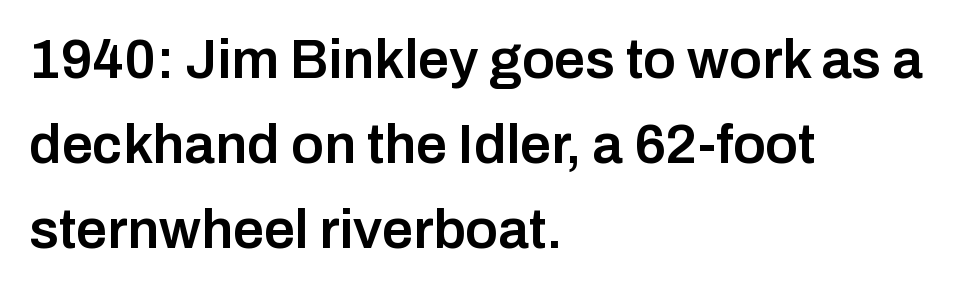
The typesetter chose a ragged-right arrangement here. The space beneath each line is pristine and unruled. Here the designer chose a conventional face with non-uniform glyph widths. The letters carry no serifs — their stems end cleanly without finishing strokes.
